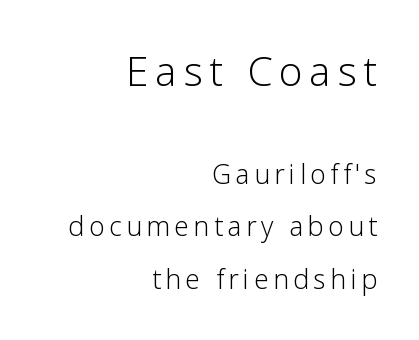
The image shows 41 px light sans-serif type, upright; set right-aligned, loose line spacing (1.95x), not underlined; the first (top) block is 1.52x larger; low stroke contrast and a medium x-height.
